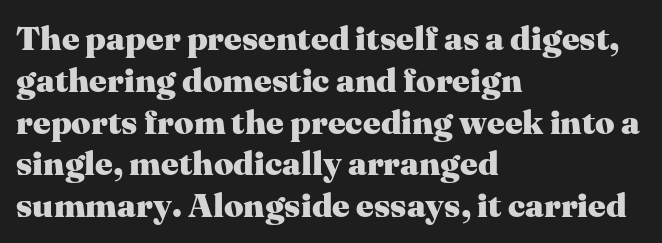
{"serif": "yes", "italic": "no", "bold": "yes", "weight": "heavy", "width": "normal", "stroke_contrast": "medium", "x_height": "medium", "monospaced": "no", "underline": "no", "align": "left", "line_spacing_ratio": 1.23, "letter_spacing": "normal", "letter_spacing_em": 0.0, "glyph_px": 34}
